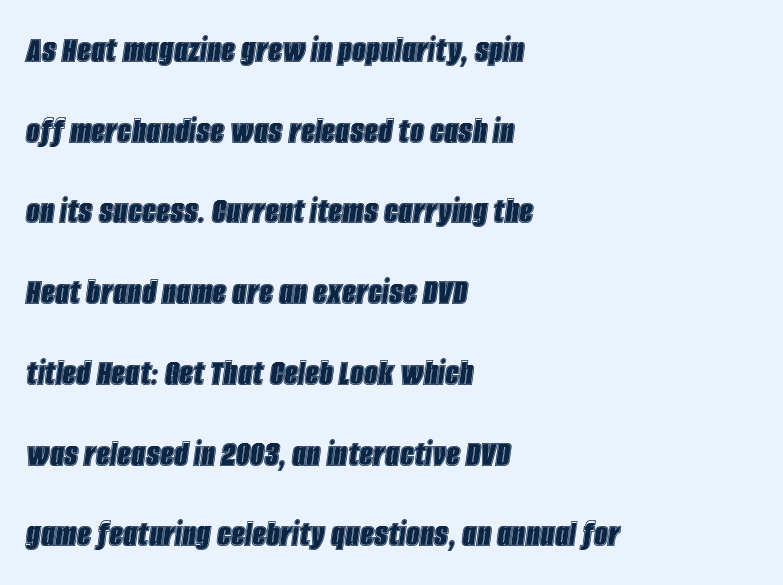
The image shows 39 px condensed type, italic (leaning right); set left-aligned, loose line spacing (2.07x), normal letter spacing, not underlined; a large x-height.
